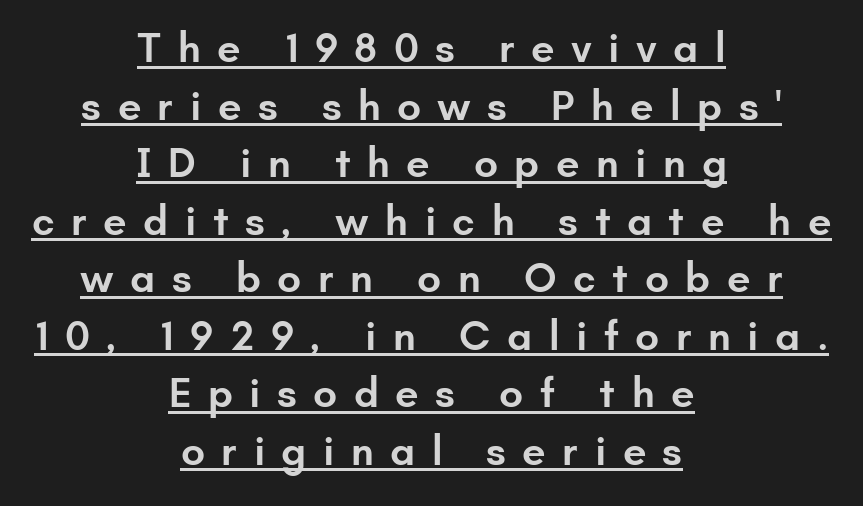
The image shows 42 px semibold sans-serif type, upright; set centered, normal line spacing (1.37x), unusually wide letter spacing (+0.39 em), underlined; low stroke contrast and a small x-height.
